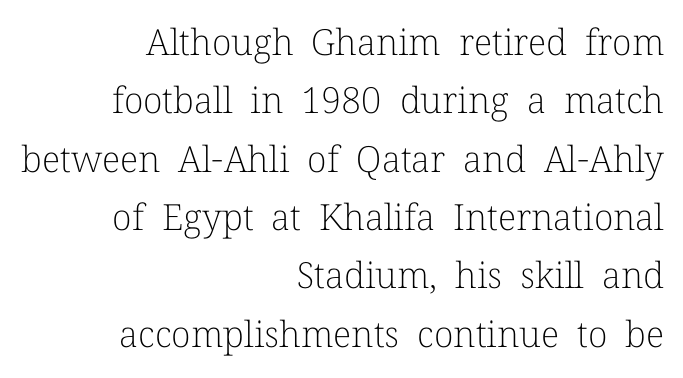
The image shows 36 px light serif type, upright; set right-aligned, normal line spacing (1.62x), normal letter spacing, not underlined; low stroke contrast and a medium x-height.
